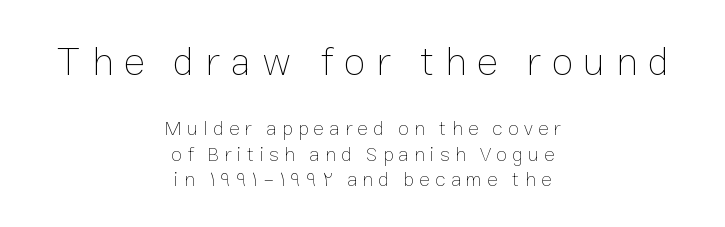
{"italic": "no", "bold": "no", "weight": "thin", "width": "normal", "stroke_contrast": "low", "x_height": "medium", "monospaced": "no", "underline": "no", "align": "center", "line_spacing": "normal", "line_spacing_ratio": 1.28, "letter_spacing": "wide", "letter_spacing_em": 0.26, "larger_block": "first", "size_ratio": 2.0, "glyph_px": 40}
